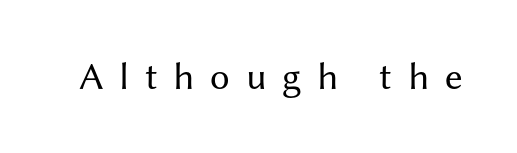
The image shows 39 px regular-weight sans-serif type, upright; set unusually wide letter spacing (+0.4 em), not underlined; medium stroke contrast and a medium x-height.
